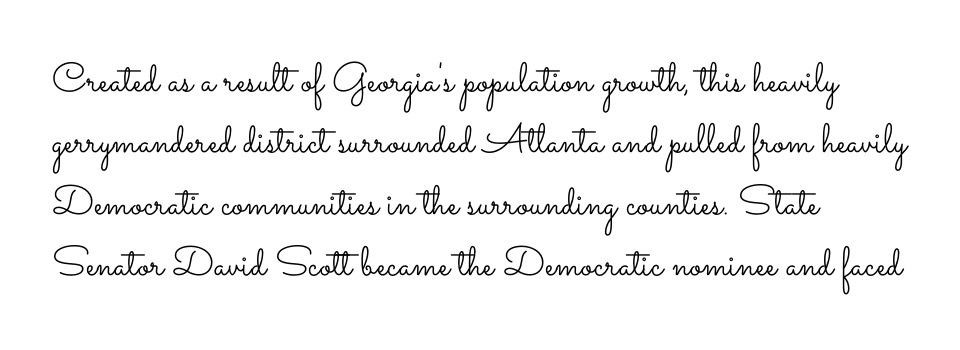
The image shows 41 px light, wide type; set left-aligned, normal line spacing (1.5x), normal letter spacing, not underlined; low stroke contrast and a small x-height.
